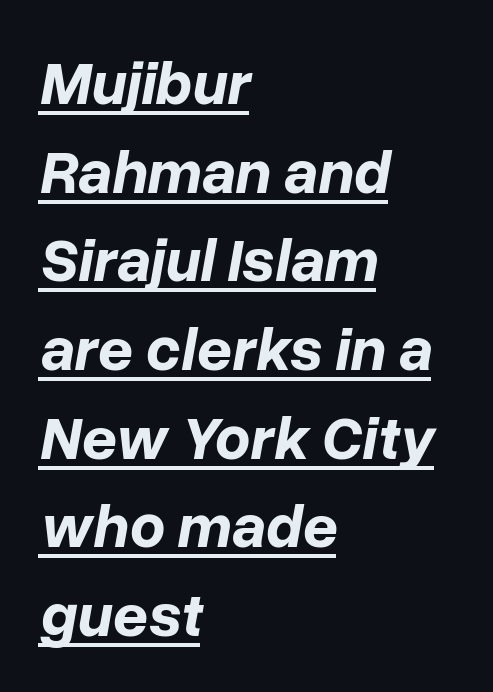
The image shows 62 px bold type, italic (leaning right); set left-aligned, normal line spacing (1.43x), normal letter spacing, underlined; low stroke contrast and a medium x-height.
